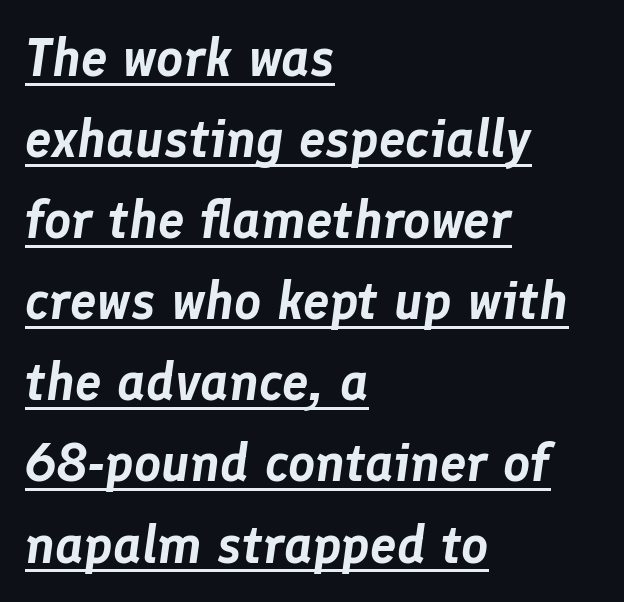
Q: Is the text italic (slanted)? A: Yes, it leans right by about 8 degrees.
Q: Is the text underlined? A: Yes.
Q: How is the paragraph aligned? A: Left-aligned.
Q: Is the spacing between letters normal or unusually wide? A: Normal.
Q: Is the spacing between lines tight, normal or loose? A: Normal.
Q: Width (condensed, normal, or wide)? A: Normal.
Q: Stroke contrast? A: Low.
Q: x-height? A: Medium.
Q: Monospaced? A: No.
